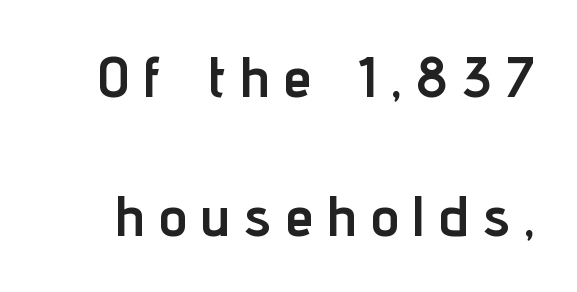
{"serif": "no", "italic": "no", "bold": "yes", "weight": "semibold", "width": "condensed", "stroke_contrast": "low", "x_height": "medium", "monospaced": "no", "underline": "no", "line_spacing": "loose", "line_spacing_ratio": 2.43, "letter_spacing": "wide", "letter_spacing_em": 0.26, "glyph_px": 57}
